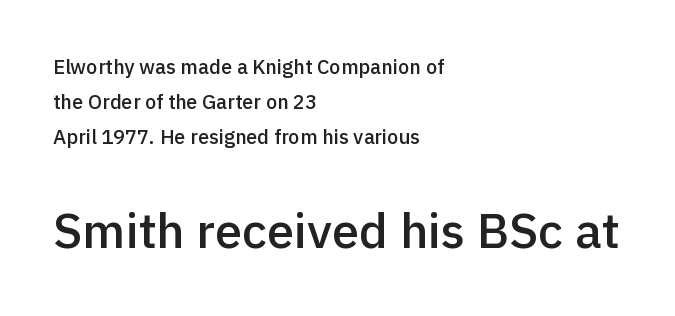
Every row of glyphs begins at an identical x-position on the left. This is the regular roman posture of the typeface. Anything drawn beneath the words? Only blank space. The letters sit at their default tracking, neither squeezed nor spread. The composition opens small and finishes big.
